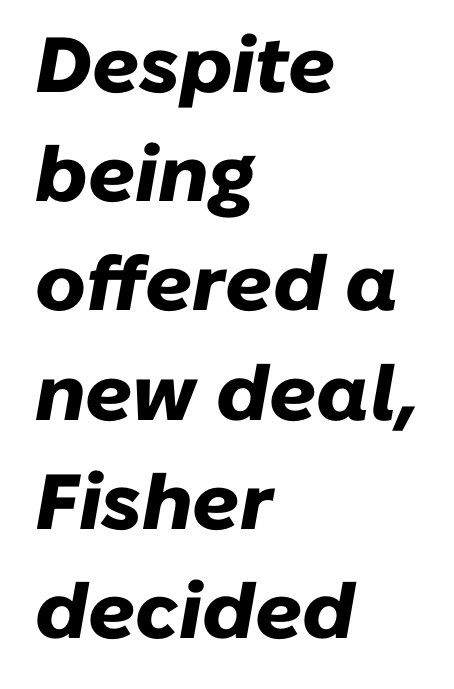
{"italic": "yes", "lean": "right", "slant_degrees": 10, "bold": "yes", "weight": "heavy", "width": "normal", "stroke_contrast": "low", "x_height": "medium", "monospaced": "no", "underline": "no", "align": "left", "line_spacing": "normal", "line_spacing_ratio": 1.4, "letter_spacing": "normal", "letter_spacing_em": 0.0, "glyph_px": 78}
